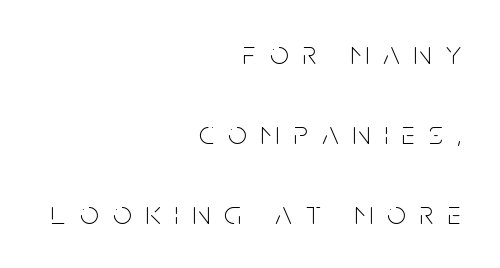
The image shows 33 px thin, condensed sans-serif type, upright; set right-aligned, loose line spacing (2.42x), unusually wide letter spacing (+0.43 em), not underlined; low stroke contrast and a large x-height.
